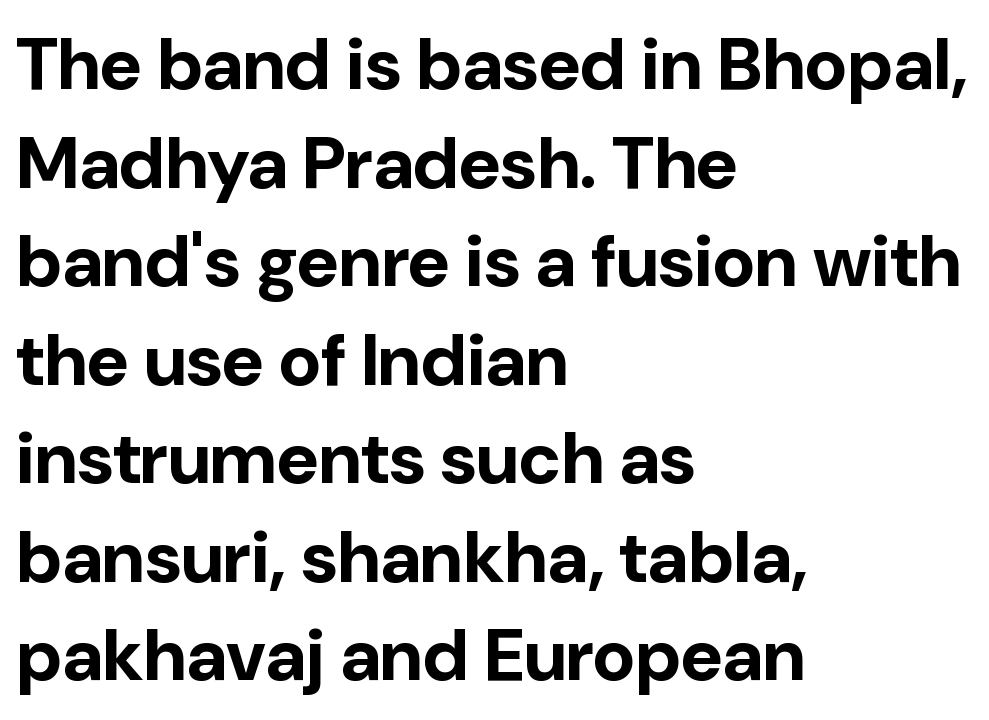
The image shows 73 px bold sans-serif type, upright; set left-aligned, normal line spacing (1.35x), normal letter spacing, not underlined; low stroke contrast and a medium x-height.
